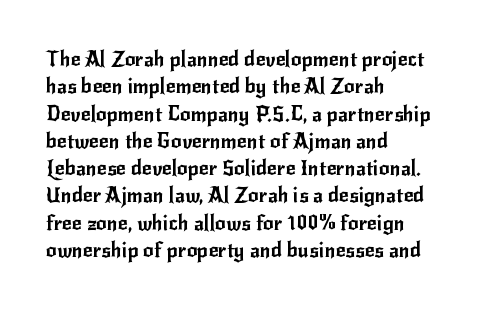
{"italic": "no", "underline": "no", "align": "left", "line_spacing": "normal", "line_spacing_ratio": 1.3, "letter_spacing": "normal", "letter_spacing_em": 0.0, "glyph_px": 21}
